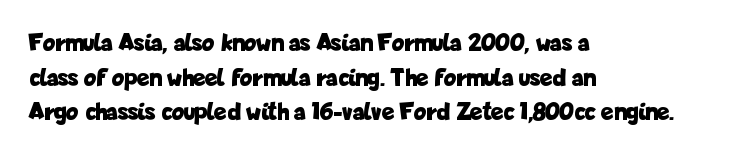
Do the letters lean? They stand straight. Standard letterfit; no display-style spreading of the glyphs. The strip under each line holds only bare page. The rendering anchors every line to the left-hand side. The glyphs have the mass of a bold cut. Quick note: interline space is typical.
